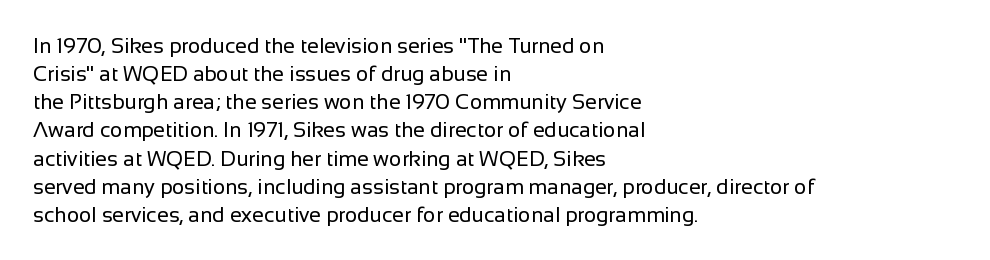
{"italic": "no", "bold": "no", "underline": "no", "align": "left", "line_spacing": "normal", "line_spacing_ratio": 1.34, "letter_spacing": "normal", "letter_spacing_em": 0.0, "glyph_px": 21}
